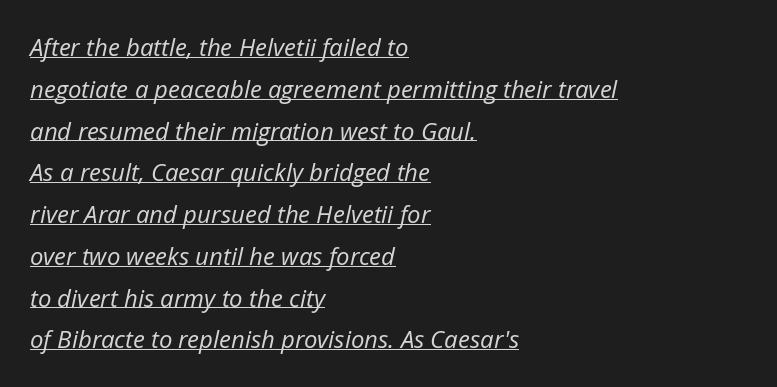
The image shows 24 px text type, italic (leaning right); set left-aligned, line spacing 1.74x, normal letter spacing, underlined.
